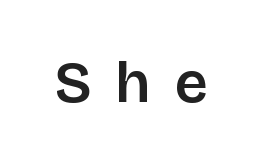
{"serif": "no", "italic": "no", "width": "normal", "stroke_contrast": "low", "x_height": "large", "monospaced": "no", "underline": "no", "letter_spacing": "wide", "letter_spacing_em": 0.42, "glyph_px": 58}
